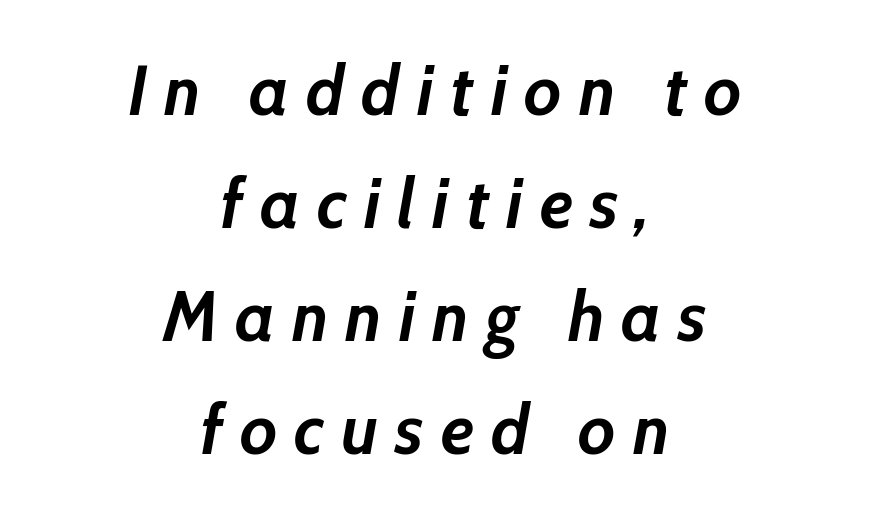
{"italic": "yes", "lean": "right", "slant_degrees": 10, "bold": "yes", "weight": "semibold", "width": "normal", "stroke_contrast": "low", "x_height": "medium", "monospaced": "no", "underline": "no", "align": "center", "line_spacing": "normal", "line_spacing_ratio": 1.59, "letter_spacing": "wide", "letter_spacing_em": 0.24, "glyph_px": 71}
